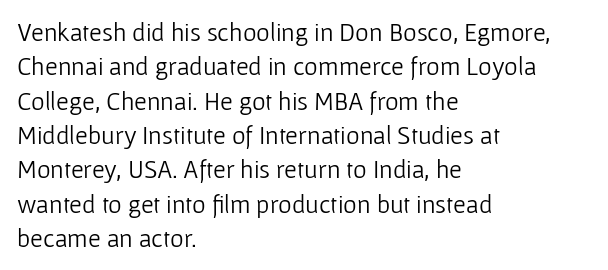
Leftover space on each line is placed entirely after the last word. Notice how the stems are strictly vertical — no italics here. The rendering uses a moderate line-height, typical for paragraphs. Underlining? Definitely not there. A light-to-regular cut is what we see here.
